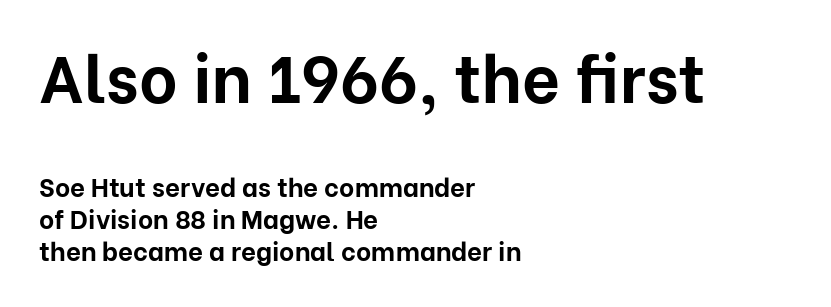
Q: Is the text bold? A: Yes.
Q: Is the text italic (slanted)? A: No, it is upright.
Q: Is the typeface a serif or a sans-serif typeface? A: Sans-serif.
Q: Is the text underlined? A: No.
Q: How is the paragraph aligned? A: Left-aligned.
Q: Is the spacing between letters normal or unusually wide? A: Normal.
Q: Which block of text is set in a larger size, the first (top) or the second (bottom)? A: The first (top) one.
Q: Width (condensed, normal, or wide)? A: Normal.
Q: Stroke contrast? A: Low.
Q: x-height? A: Medium.
Q: Monospaced? A: No.
